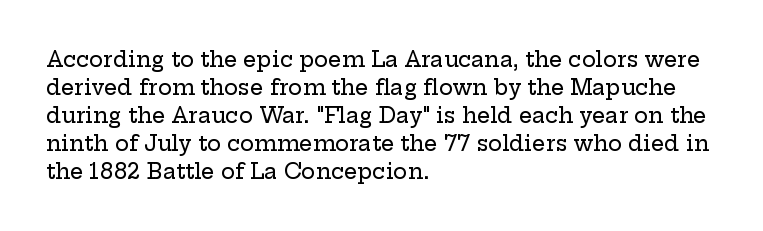
{"italic": "no", "underline": "no", "align": "left", "line_spacing": "normal", "line_spacing_ratio": 1.33, "letter_spacing": "normal", "letter_spacing_em": 0.0, "glyph_px": 21}
